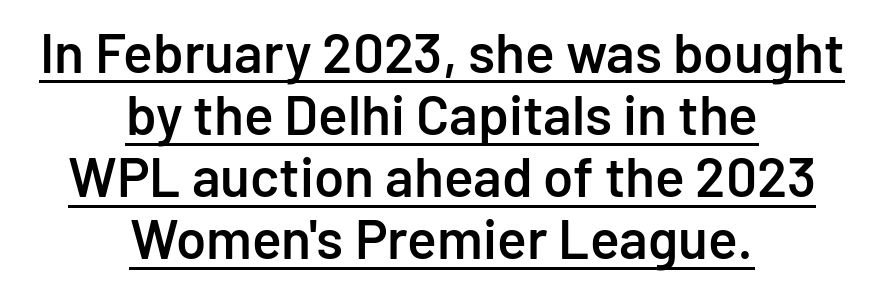
The image shows 55 px semibold sans-serif type, upright; set centered, tight line spacing (1.13x), normal letter spacing, underlined; low stroke contrast and a medium x-height.
